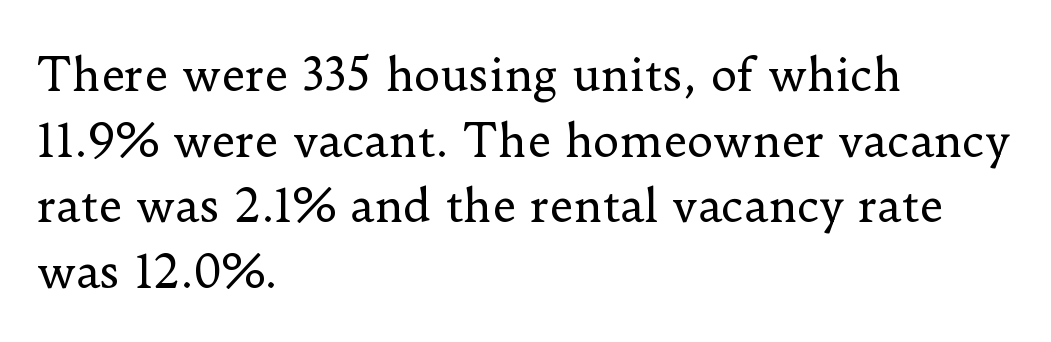
Q: Is the text bold? A: No.
Q: Is the text italic (slanted)? A: No, it is upright.
Q: Is the typeface a serif or a sans-serif typeface? A: Serif.
Q: Is the text underlined? A: No.
Q: How is the paragraph aligned? A: Left-aligned.
Q: Is the spacing between letters normal or unusually wide? A: Normal.
Q: Is the spacing between lines tight, normal or loose? A: Normal.
Q: Width (condensed, normal, or wide)? A: Normal.
Q: Stroke contrast? A: Low.
Q: x-height? A: Small.
Q: Monospaced? A: No.
